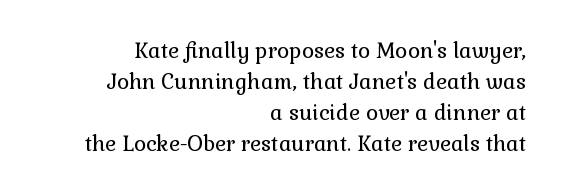
Posture: upright roman. Check the space under the baseline: it is left empty. Inter-character spacing is left at the font's built-in metrics. Vertically, the passage feels balanced, rows spaced as you'd expect.
